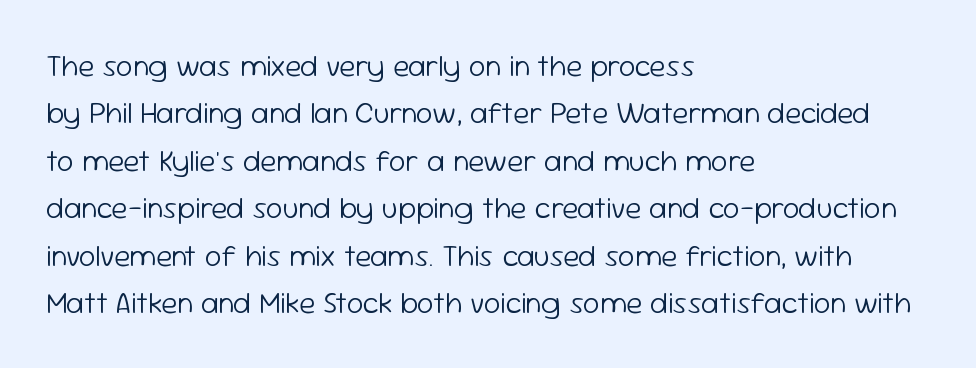
The image shows 30 px light sans-serif type, upright; set left-aligned, normal line spacing (1.58x), normal letter spacing, not underlined; low stroke contrast and a medium x-height.
